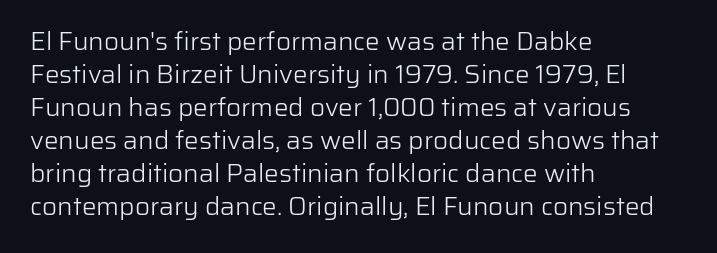
When letters stand straight like this, we call the style roman or upright. These lines sit exactly where default settings would place them. Students, note that the glyphs here touch the page at normal intervals. The passage shown is not bold in any degree. In CSS terms this would be text-align: left. Underlining? Definitely not there.
